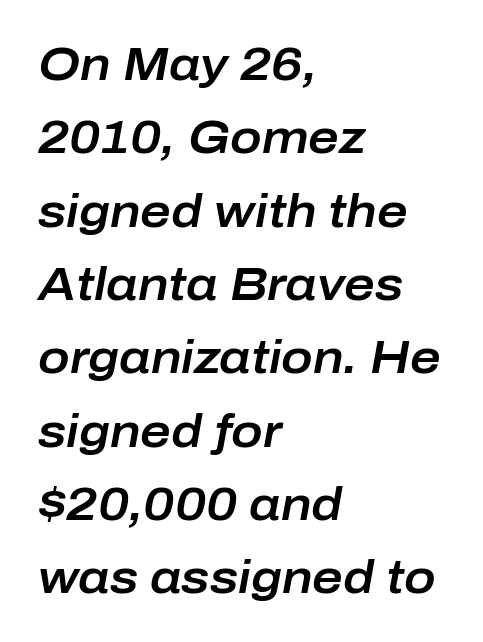
{"italic": "yes", "lean": "right", "slant_degrees": 10, "width": "normal", "stroke_contrast": "low", "x_height": "medium", "monospaced": "no", "underline": "no", "align": "left", "line_spacing": "normal", "line_spacing_ratio": 1.56, "letter_spacing": "normal", "letter_spacing_em": 0.0, "glyph_px": 47}
